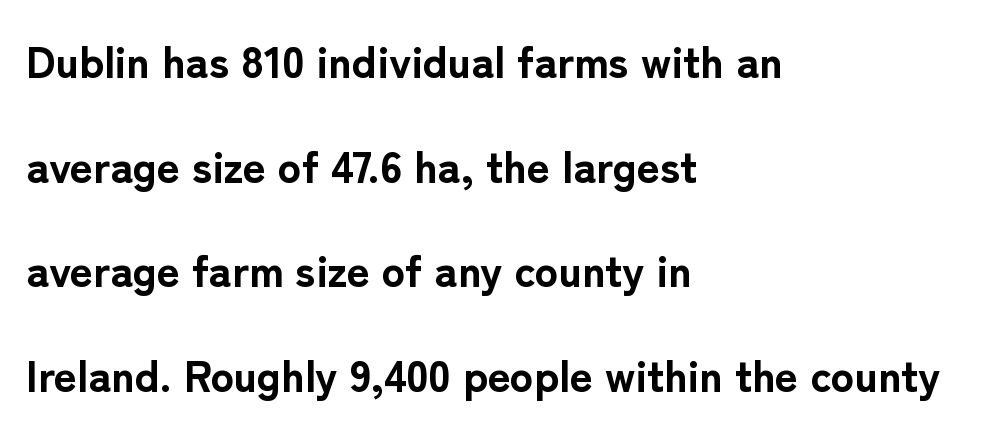
Q: Is the text bold? A: Yes.
Q: Is the text italic (slanted)? A: No, it is upright.
Q: Is the typeface a serif or a sans-serif typeface? A: Sans-serif.
Q: Is the text underlined? A: No.
Q: How is the paragraph aligned? A: Left-aligned.
Q: Is the spacing between letters normal or unusually wide? A: Normal.
Q: Is the spacing between lines tight, normal or loose? A: Loose.
Q: Width (condensed, normal, or wide)? A: Normal.
Q: Stroke contrast? A: Low.
Q: x-height? A: Medium.
Q: Monospaced? A: No.
